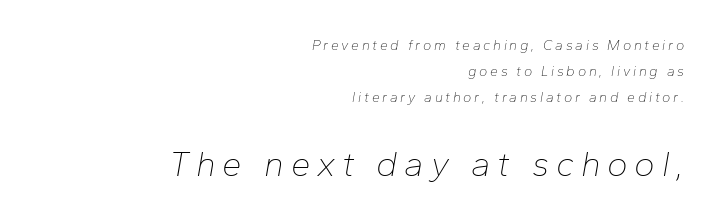
{"italic": "yes", "lean": "right", "slant_degrees": 10, "bold": "no", "weight": "thin", "width": "normal", "stroke_contrast": "low", "x_height": "medium", "monospaced": "no", "underline": "no", "align": "right", "line_spacing_ratio": 1.85, "larger_block": "second", "size_ratio": 2.5, "glyph_px": 35}
